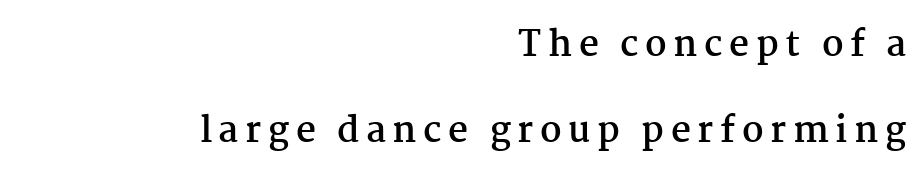
{"serif": "yes", "italic": "no", "bold": "yes", "weight": "semibold", "width": "normal", "stroke_contrast": "medium", "x_height": "medium", "monospaced": "no", "underline": "no", "align": "right", "line_spacing": "loose", "line_spacing_ratio": 2.47, "glyph_px": 35}
